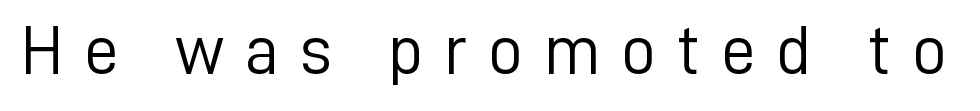
The image shows 69 px light sans-serif type, upright; set unusually wide letter spacing (+0.3 em), not underlined; low stroke contrast and a medium x-height.
